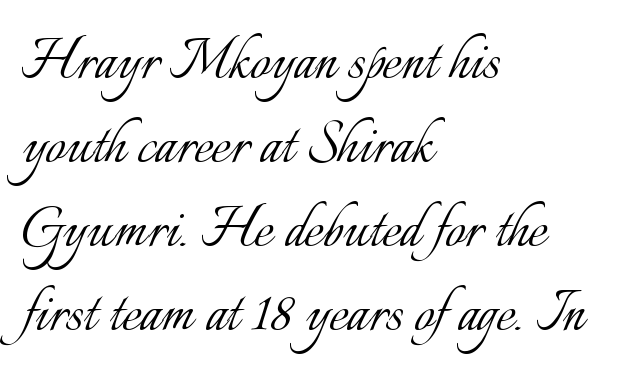
The weight tops out at a normal text grade. Observe the ordinary spacing: letters are neighbours, not strangers. Teacher's note: observe the even left margin — that is flush-left alignment. The face used here is proportionally spaced, like ordinary book or web type.
